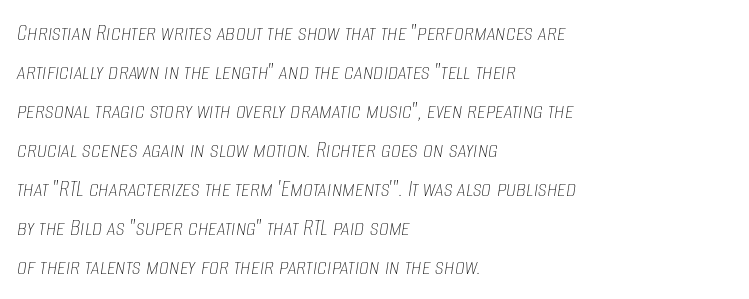
The image shows 25 px text type, italic (leaning right); set left-aligned, normal line spacing (1.56x), normal letter spacing, not underlined.
